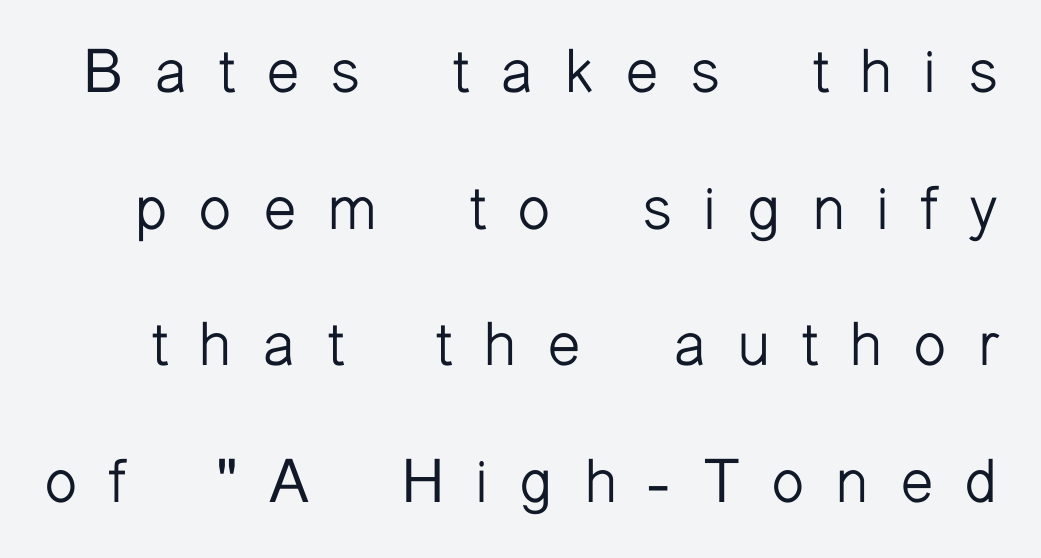
The image shows 61 px light sans-serif type, upright; set loose line spacing (2.24x), unusually wide letter spacing (+0.5 em), not underlined; low stroke contrast and a medium x-height.
